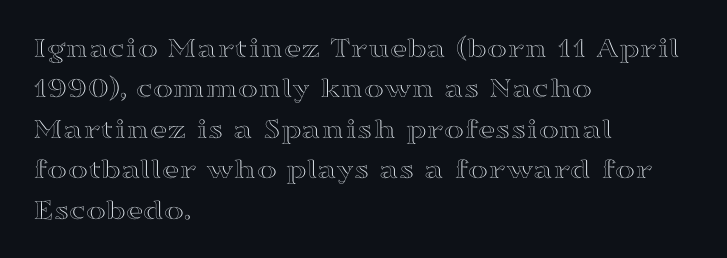
{"italic": "no", "width": "wide", "x_height": "medium", "monospaced": "no", "underline": "no", "align": "left", "line_spacing": "normal", "line_spacing_ratio": 1.35, "letter_spacing": "normal", "letter_spacing_em": 0.0, "glyph_px": 30}
